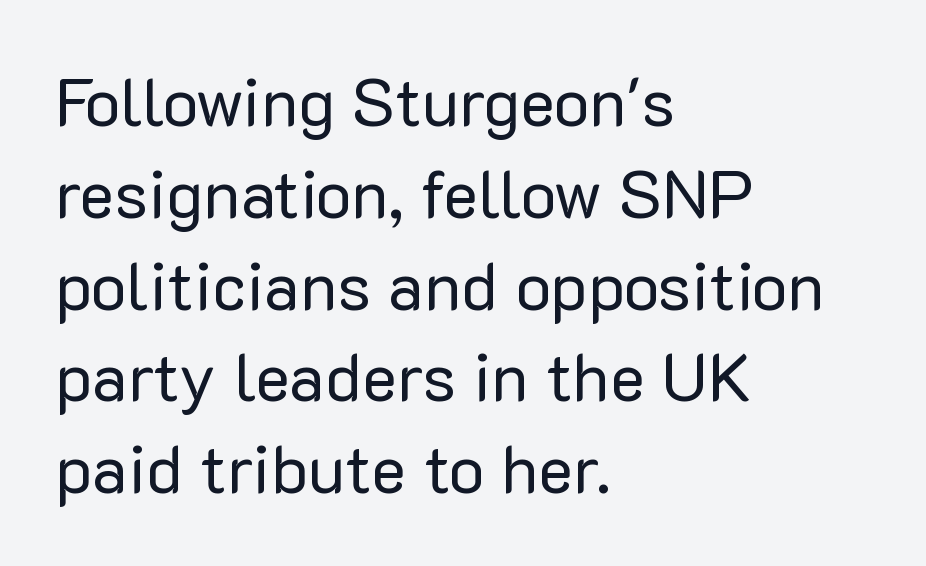
The image shows 67 px regular-weight sans-serif type, upright; set left-aligned, normal line spacing (1.37x), normal letter spacing, not underlined; low stroke contrast and a medium x-height.
